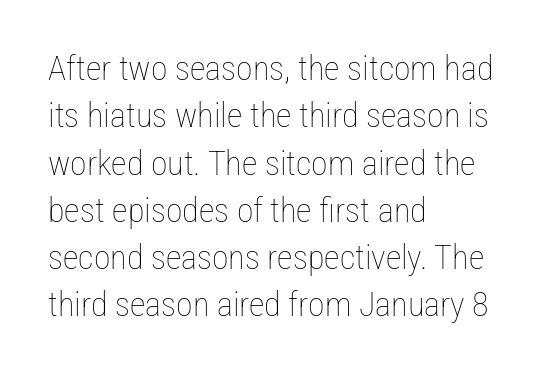
The image shows 34 px thin, condensed type, upright; set left-aligned, normal line spacing (1.39x), normal letter spacing, not underlined; low stroke contrast and a medium x-height.
